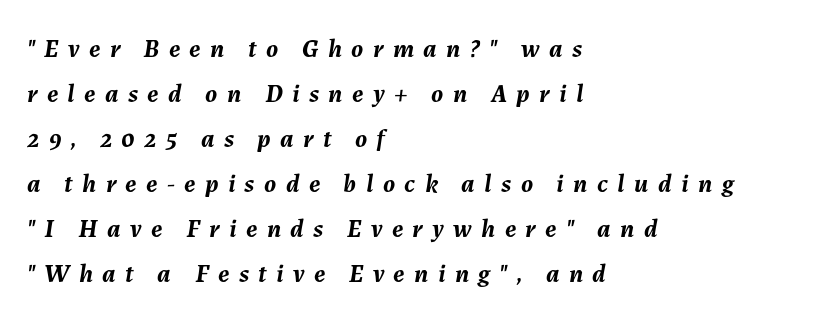
Q: Is the text bold? A: Yes.
Q: Is the text italic (slanted)? A: Yes, it leans right by about 7 degrees.
Q: Is the text underlined? A: No.
Q: How is the paragraph aligned? A: Left-aligned.
Q: Is the spacing between letters normal or unusually wide? A: Unusually wide.
